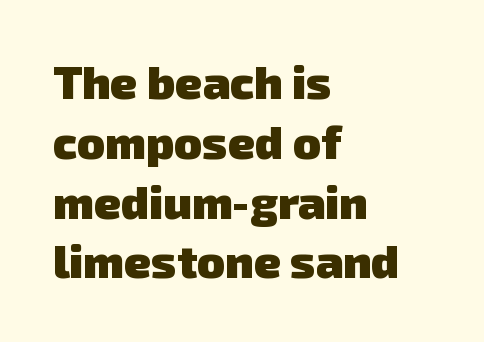
Q: Is the text bold? A: Yes.
Q: Is the typeface a serif or a sans-serif typeface? A: Sans-serif.
Q: Is the text underlined? A: No.
Q: How is the paragraph aligned? A: Left-aligned.
Q: Is the spacing between letters normal or unusually wide? A: Normal.
Q: Is the spacing between lines tight, normal or loose? A: Normal.
Q: Width (condensed, normal, or wide)? A: Normal.
Q: Stroke contrast? A: Low.
Q: x-height? A: Medium.
Q: Monospaced? A: No.
